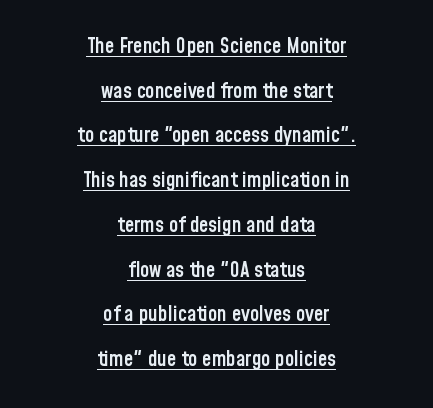
{"italic": "no", "bold": "semi", "underline": "yes", "align": "center", "line_spacing": "loose", "line_spacing_ratio": 2.13, "letter_spacing": "normal", "letter_spacing_em": 0.0, "glyph_px": 21}
